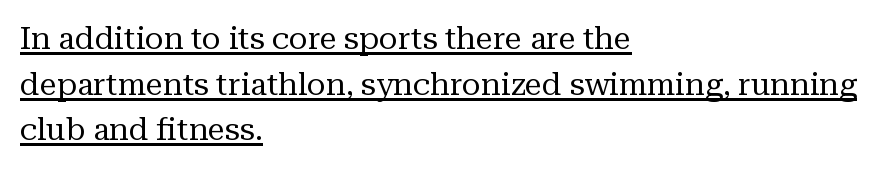
The image shows 31 px regular-weight serif type, upright; set left-aligned, normal line spacing (1.47x), normal letter spacing, underlined; medium stroke contrast and a medium x-height.
